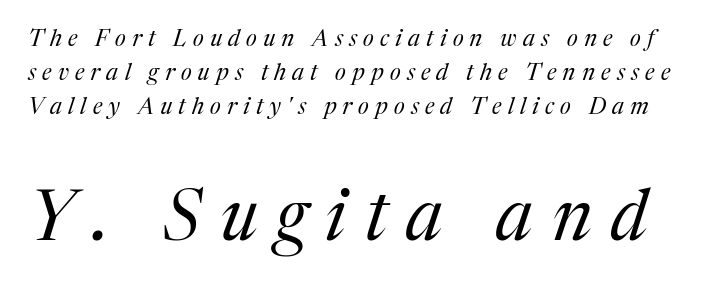
Q: Is the text bold? A: No.
Q: Is the text italic (slanted)? A: Yes, it leans right by about 17 degrees.
Q: Is the typeface a serif or a sans-serif typeface? A: Serif.
Q: Is the text underlined? A: No.
Q: Is the spacing between letters normal or unusually wide? A: Unusually wide.
Q: Is the spacing between lines tight, normal or loose? A: Normal.
Q: Which block of text is set in a larger size, the first (top) or the second (bottom)? A: The second (bottom) one.
Q: Width (condensed, normal, or wide)? A: Normal.
Q: Stroke contrast? A: Medium.
Q: x-height? A: Medium.
Q: Monospaced? A: No.
